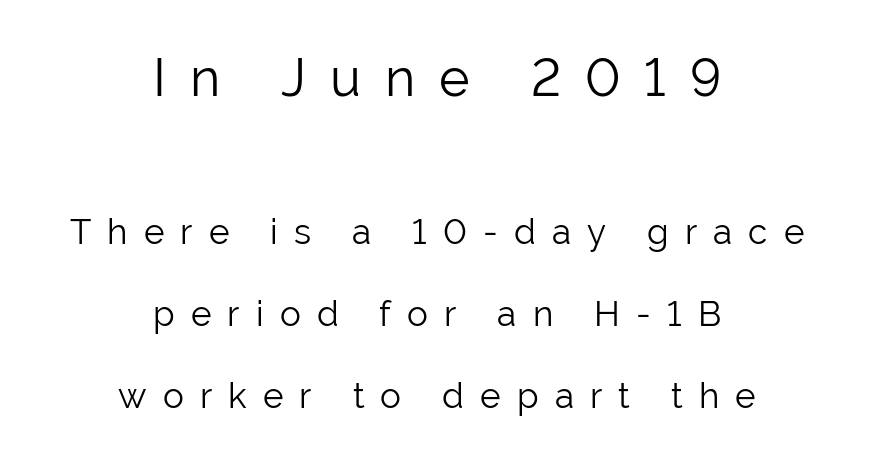
{"serif": "no", "italic": "no", "bold": "no", "weight": "light", "width": "normal", "stroke_contrast": "low", "x_height": "medium", "monospaced": "no", "underline": "no", "align": "center", "line_spacing": "loose", "line_spacing_ratio": 2.35, "letter_spacing": "wide", "letter_spacing_em": 0.46, "larger_block": "first", "size_ratio": 1.49, "glyph_px": 52}
